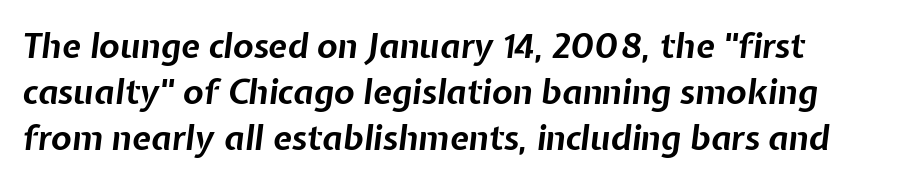
{"italic": "yes", "lean": "right", "slant_degrees": 7, "bold": "yes", "weight": "bold", "width": "normal", "stroke_contrast": "low", "x_height": "medium", "monospaced": "no", "underline": "no", "line_spacing": "normal", "line_spacing_ratio": 1.35, "letter_spacing": "normal", "letter_spacing_em": 0.0, "glyph_px": 34}
